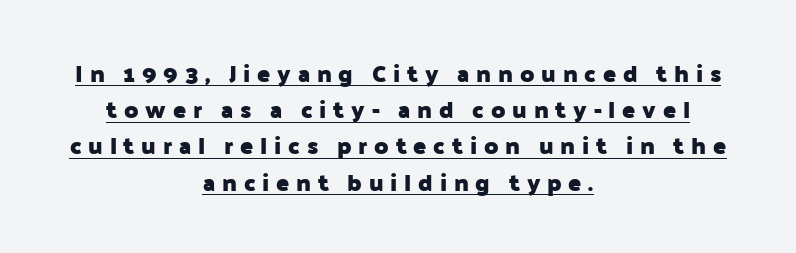
Q: Is the text bold? A: Yes.
Q: Is the text italic (slanted)? A: No, it is upright.
Q: Is the text underlined? A: Yes.
Q: How is the paragraph aligned? A: Centered.
Q: Is the spacing between letters normal or unusually wide? A: Unusually wide.
Q: Is the spacing between lines tight, normal or loose? A: Normal.
